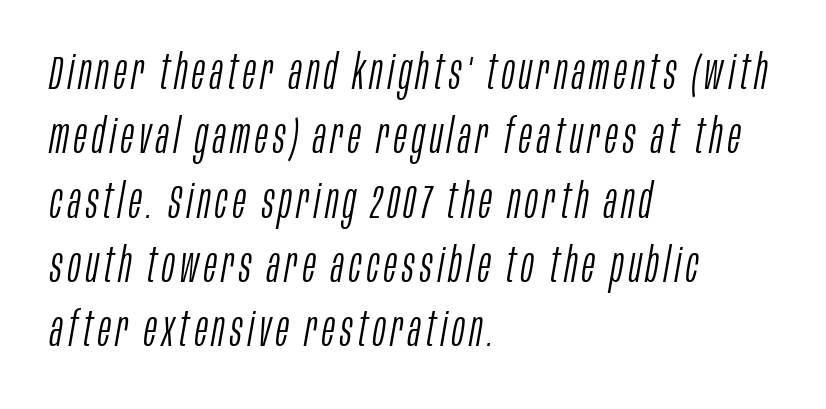
Q: Is the text bold? A: No.
Q: Is the text italic (slanted)? A: Yes, it leans right by about 10 degrees.
Q: Is the text underlined? A: No.
Q: How is the paragraph aligned? A: Left-aligned.
Q: Is the spacing between lines tight, normal or loose? A: Normal.
Q: Width (condensed, normal, or wide)? A: Condensed.
Q: Stroke contrast? A: Low.
Q: x-height? A: Large.
Q: Monospaced? A: No.
